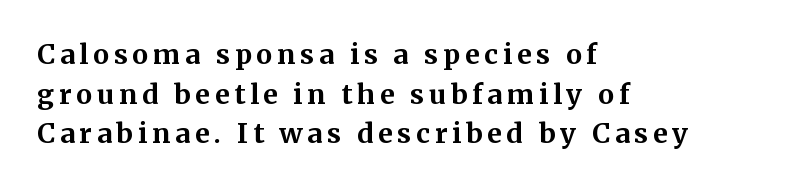
The image shows 27 px bold type, upright; set left-aligned, normal line spacing (1.47x), not underlined.
